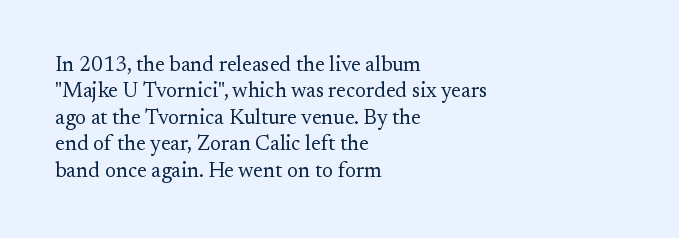
Q: Is the text bold? A: No.
Q: Is the text italic (slanted)? A: No, it is upright.
Q: Is the text underlined? A: No.
Q: How is the paragraph aligned? A: Left-aligned.
Q: Is the spacing between letters normal or unusually wide? A: Normal.
Q: Is the spacing between lines tight, normal or loose? A: Normal.
